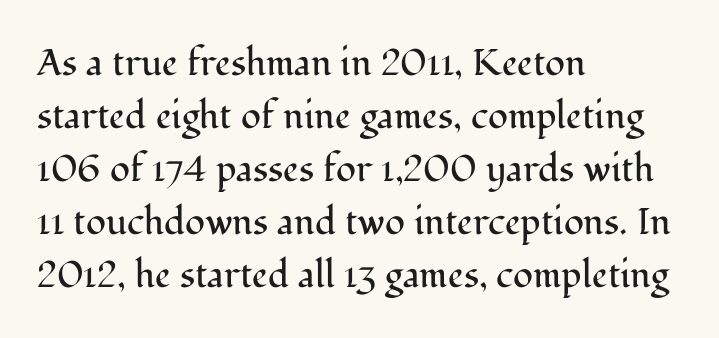
How are the letters spaced? Ordinarily, with no added tracking. A typesetter would call this proportional, since set widths differ per character. It's the straight-up-and-down kind of type. The lines in this sample share a left origin and differ only in where they stop. The rows are spaced the way most documents space them.
